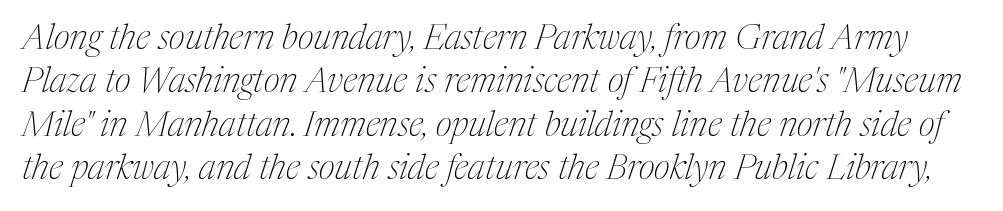
Q: Is the text bold? A: No.
Q: Is the text italic (slanted)? A: Yes, it leans right by about 17 degrees.
Q: Is the typeface a serif or a sans-serif typeface? A: Serif.
Q: Is the text underlined? A: No.
Q: Is the spacing between letters normal or unusually wide? A: Normal.
Q: Width (condensed, normal, or wide)? A: Condensed.
Q: Stroke contrast? A: Medium.
Q: x-height? A: Medium.
Q: Monospaced? A: No.
